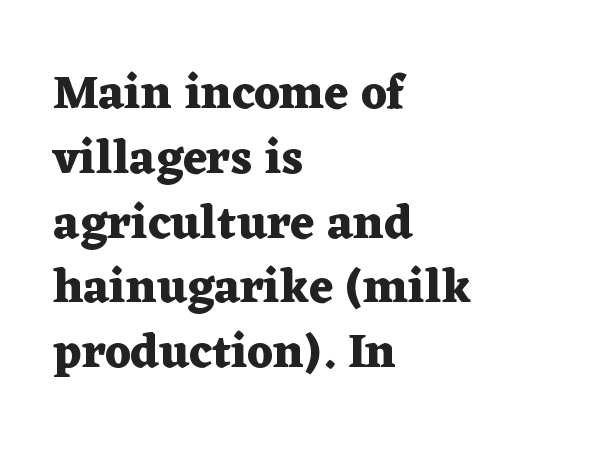
The image shows 48 px heavy, wide serif type, upright; set left-aligned, normal line spacing (1.35x), normal letter spacing, not underlined; medium stroke contrast and a medium x-height.
